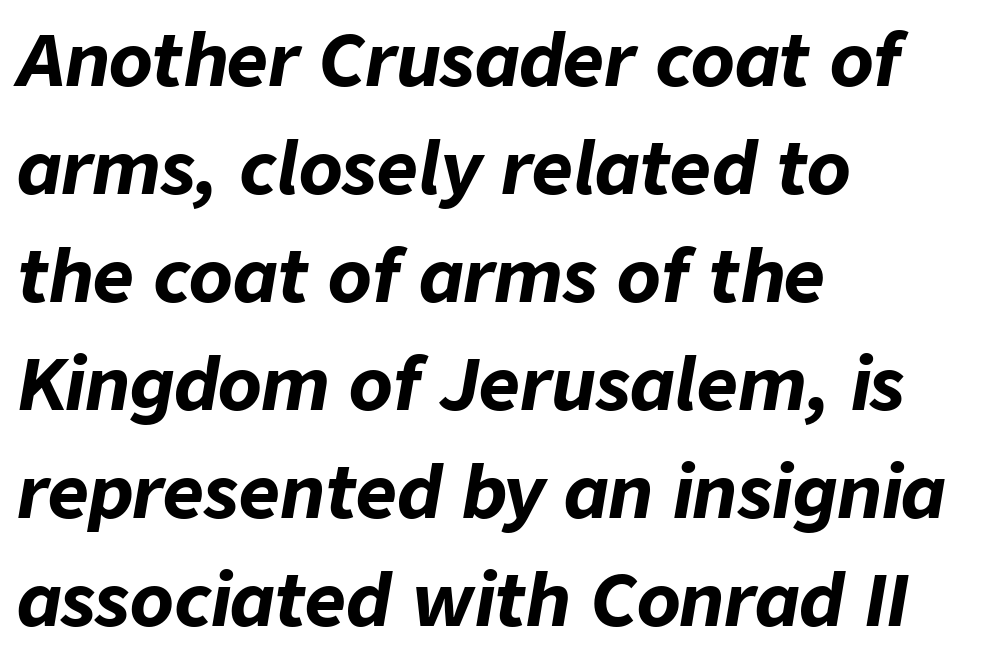
The image shows 71 px bold type, italic (leaning right); set left-aligned, normal line spacing (1.52x), normal letter spacing, not underlined; low stroke contrast and a medium x-height.
